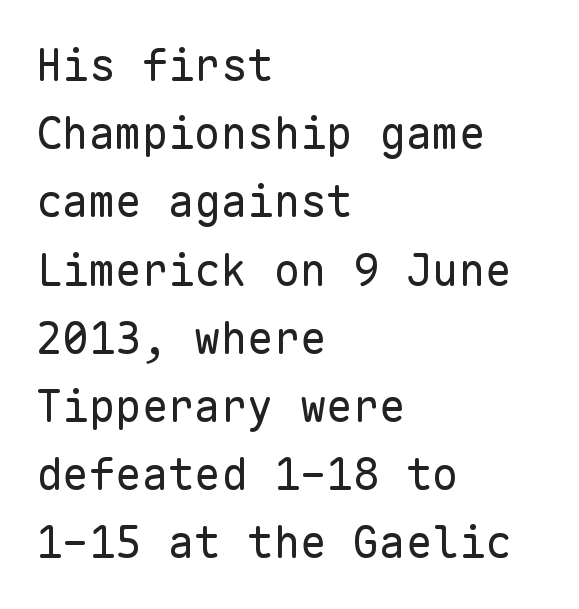
Q: Is the text bold? A: No.
Q: Is the text italic (slanted)? A: No, it is upright.
Q: Is the typeface a serif or a sans-serif typeface? A: Sans-serif.
Q: Is the text underlined? A: No.
Q: How is the paragraph aligned? A: Left-aligned.
Q: Is the spacing between letters normal or unusually wide? A: Normal.
Q: Is the spacing between lines tight, normal or loose? A: Normal.
Q: Width (condensed, normal, or wide)? A: Normal.
Q: Stroke contrast? A: Low.
Q: x-height? A: Medium.
Q: Monospaced? A: Yes.
